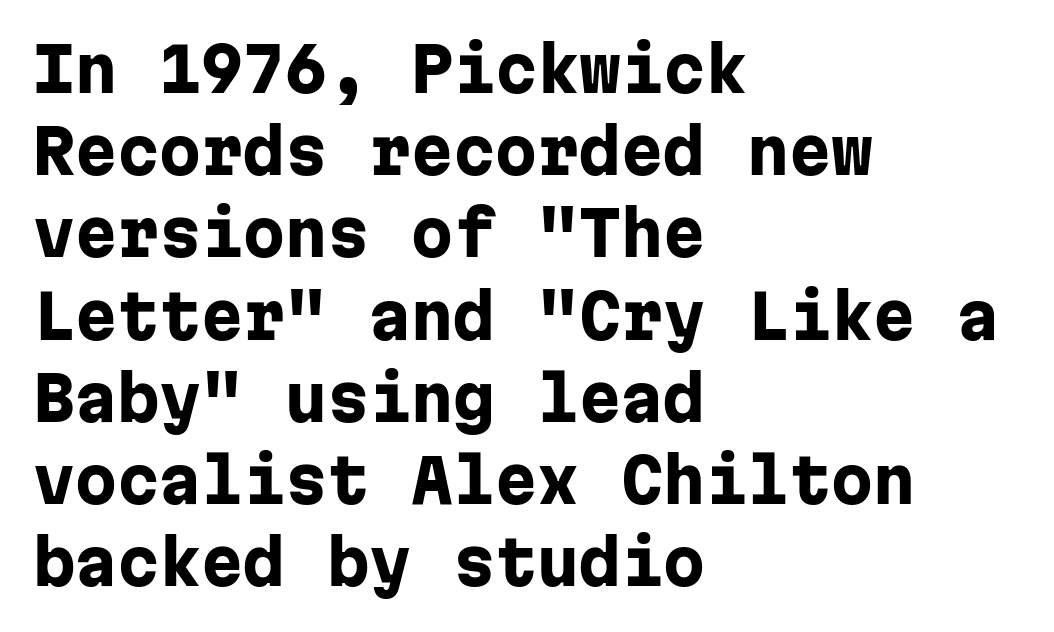
The image shows 60 px heavy sans-serif type, upright, monospaced; set left-aligned, normal line spacing (1.37x), normal letter spacing, not underlined; low stroke contrast and a medium x-height.
